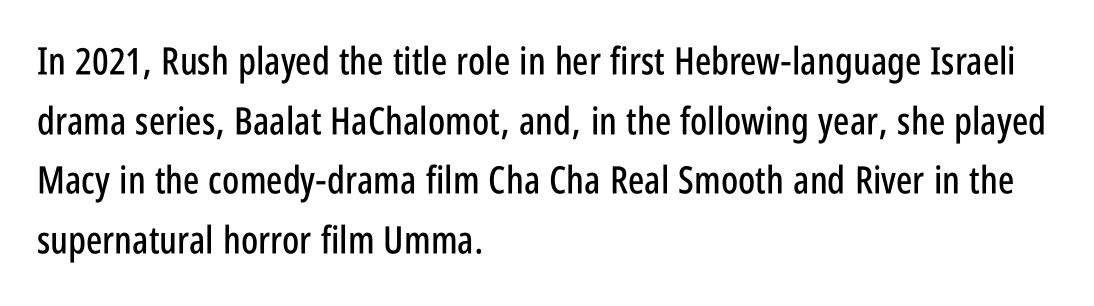
Is this a sans? Yes — the strokes have no serifs. Descenders hang freely into open space. Proportional: the letters do not fall into vertical columns. Rendered with straight, roman letterforms. Does the leading feel generous? No, just average. Line starts are locked; line ends wander.
